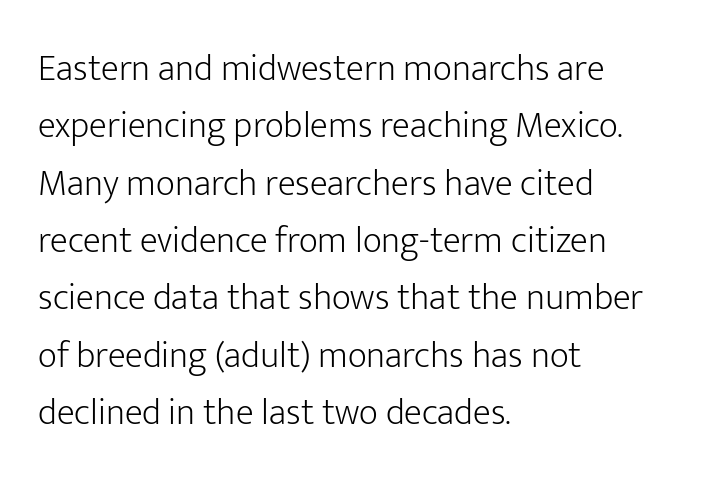
Q: Is the text bold? A: No.
Q: Is the text italic (slanted)? A: No, it is upright.
Q: Is the typeface a serif or a sans-serif typeface? A: Sans-serif.
Q: Is the text underlined? A: No.
Q: How is the paragraph aligned? A: Left-aligned.
Q: Is the spacing between letters normal or unusually wide? A: Normal.
Q: Is the spacing between lines tight, normal or loose? A: Normal.
Q: Width (condensed, normal, or wide)? A: Normal.
Q: Stroke contrast? A: Low.
Q: x-height? A: Medium.
Q: Monospaced? A: No.
